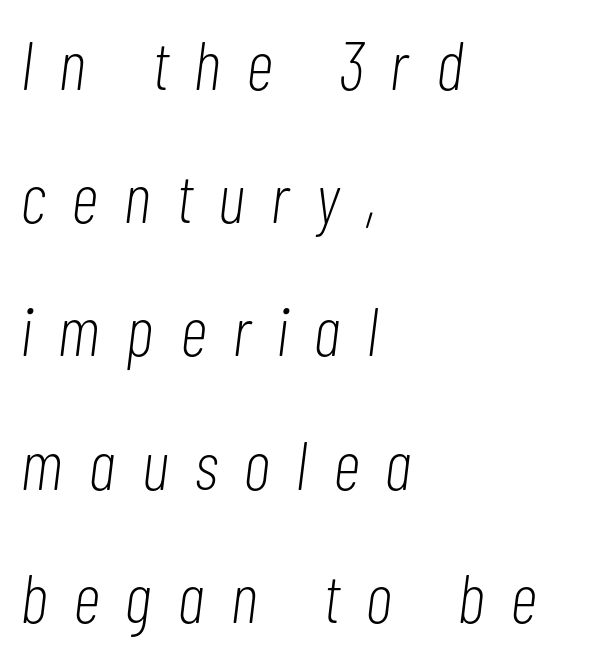
Q: Is the text bold? A: No.
Q: Is the text italic (slanted)? A: Yes, it leans right by about 7 degrees.
Q: Is the text underlined? A: No.
Q: How is the paragraph aligned? A: Left-aligned.
Q: Is the spacing between letters normal or unusually wide? A: Unusually wide.
Q: Is the spacing between lines tight, normal or loose? A: Loose.
Q: Width (condensed, normal, or wide)? A: Condensed.
Q: Stroke contrast? A: Low.
Q: x-height? A: Medium.
Q: Monospaced? A: No.
